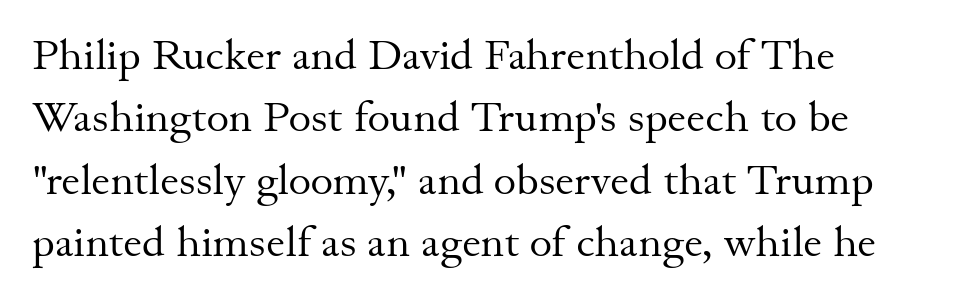
The image shows 43 px regular-weight serif type, upright; set left-aligned, normal line spacing (1.45x), normal letter spacing, not underlined; medium stroke contrast and a small x-height.
